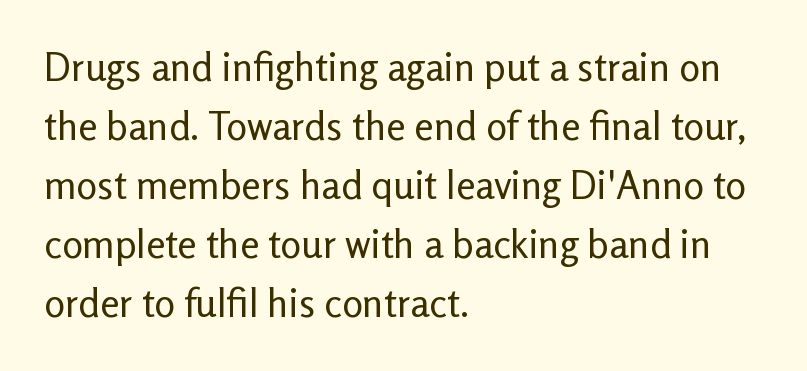
{"serif": "no", "italic": "no", "bold": "no", "weight": "regular", "width": "normal", "stroke_contrast": "low", "x_height": "medium", "monospaced": "no", "underline": "no", "align": "left", "line_spacing": "normal", "line_spacing_ratio": 1.51, "letter_spacing": "normal", "letter_spacing_em": 0.0, "glyph_px": 39}
